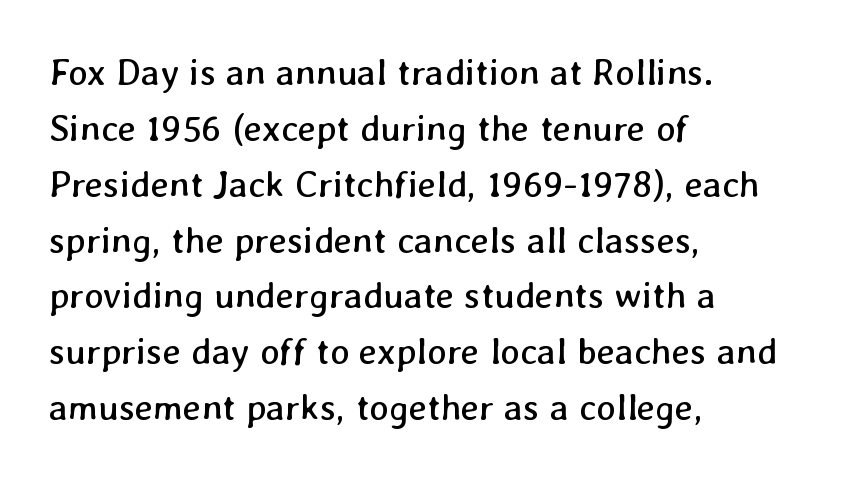
{"bold": "no", "weight": "regular", "width": "normal", "stroke_contrast": "low", "x_height": "medium", "monospaced": "no", "underline": "no", "align": "left", "line_spacing": "normal", "line_spacing_ratio": 1.51, "letter_spacing": "normal", "letter_spacing_em": 0.0, "glyph_px": 37}
